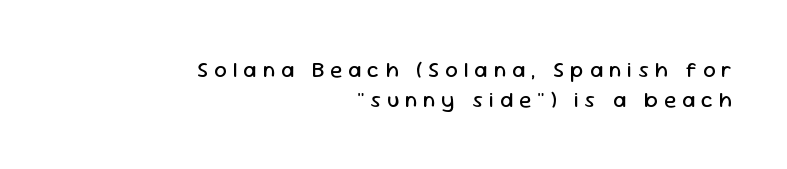
Q: Is the text bold? A: No.
Q: Is the text italic (slanted)? A: No, it is upright.
Q: Is the text underlined? A: No.
Q: How is the paragraph aligned? A: Right-aligned.
Q: Is the spacing between letters normal or unusually wide? A: Unusually wide.
Q: Is the spacing between lines tight, normal or loose? A: Normal.
